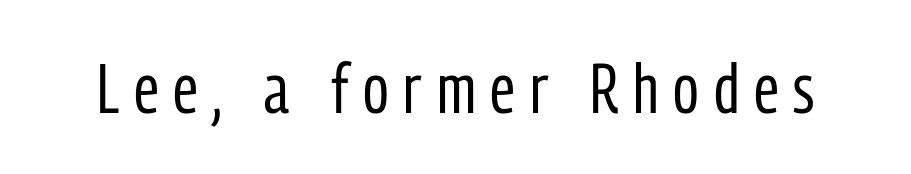
The image shows 70 px regular-weight, condensed sans-serif type, upright; set unusually wide letter spacing (+0.21 em), not underlined; low stroke contrast and a medium x-height.
